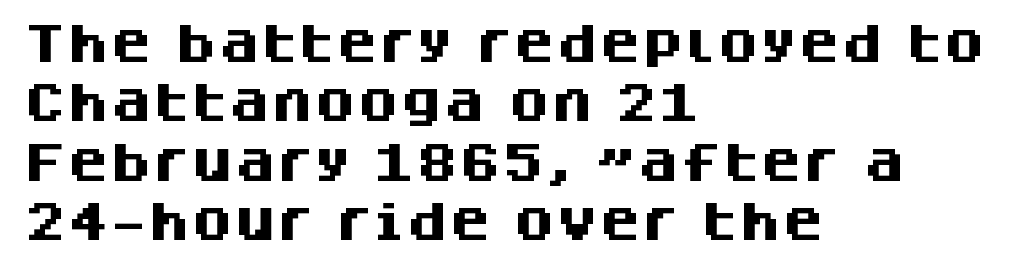
{"serif": "no", "italic": "no", "bold": "yes", "weight": "heavy", "width": "normal", "stroke_contrast": "medium", "x_height": "large", "monospaced": "no", "underline": "no", "align": "left", "line_spacing": "normal", "line_spacing_ratio": 1.38, "letter_spacing": "normal", "letter_spacing_em": 0.0, "glyph_px": 43}
